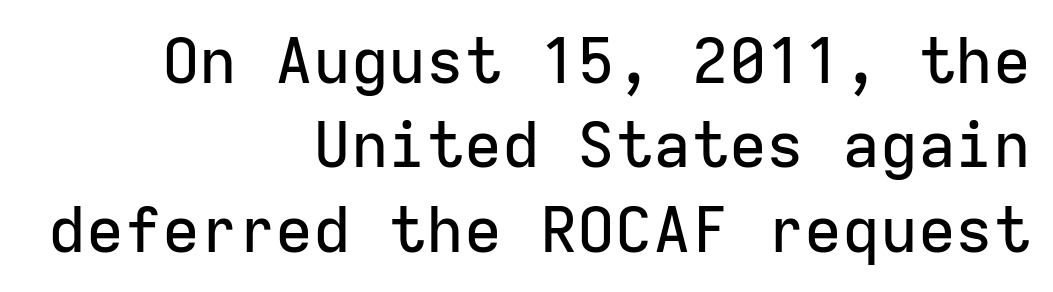
The font's upright variant was chosen for this text. Students, note that the glyphs here touch the page at normal intervals. The lines in this sample share a right terminus and differ only in where they begin. How would I describe the line gaps? Plain and ordinary. Words float on clear page, feet unadorned. Each letter's strokes conclude bluntly, with no projecting serifs.
